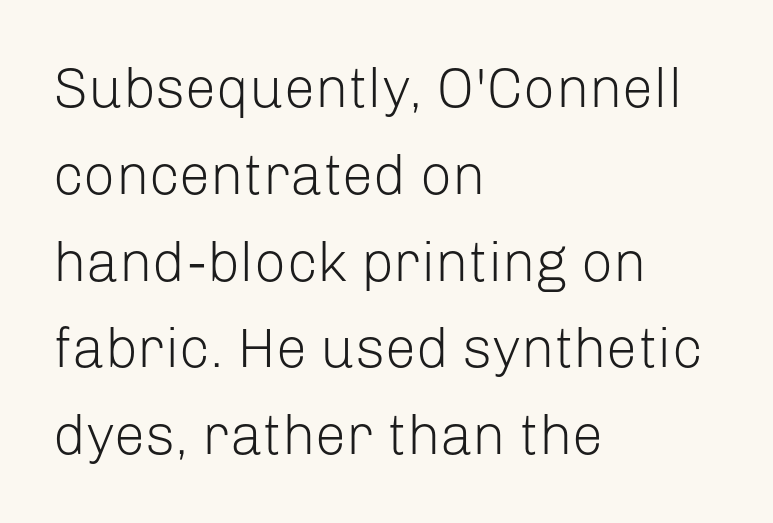
Stems and bowls with no extra thickness — not bold. The designer went with a sans here, leaving each stem footless. It's the straight-up-and-down kind of type. Line spacing here is normal. The gap between lines stays unmarked.
